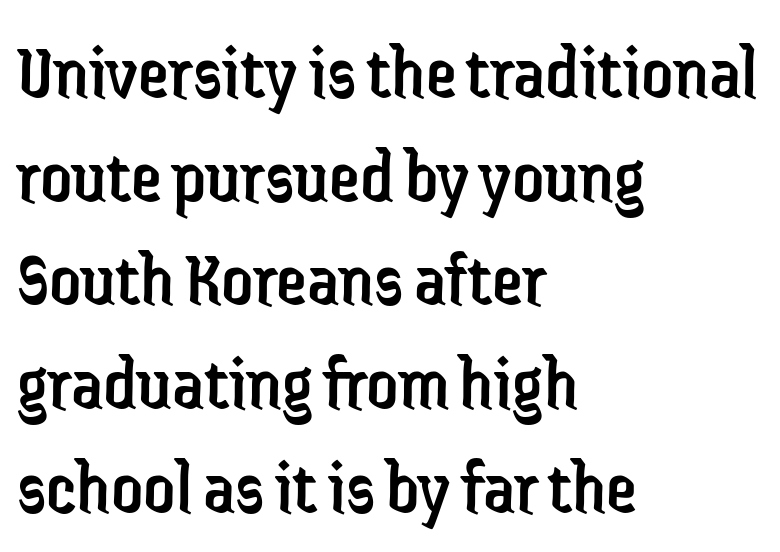
{"serif": "no", "italic": "no", "bold": "no", "weight": "regular", "width": "condensed", "stroke_contrast": "low", "x_height": "medium", "monospaced": "no", "underline": "no", "align": "left", "line_spacing": "normal", "line_spacing_ratio": 1.33, "letter_spacing": "normal", "letter_spacing_em": 0.0, "glyph_px": 78}
